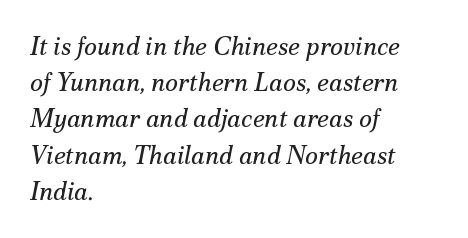
The image shows 25 px text type, italic (leaning right); set left-aligned, normal line spacing (1.45x), normal letter spacing, not underlined.
